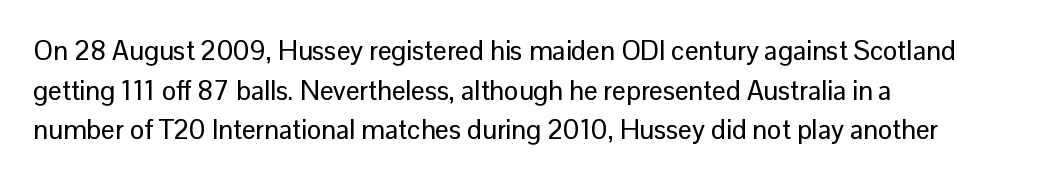
Reading down the column, the eye jumps a familiar distance to each next line. The gaps between neighbouring characters are ordinary and unremarkable. Every character sits straight up, as roman type does. These lines stack with their left ends in a neat column. Bare-footed words on every line.
